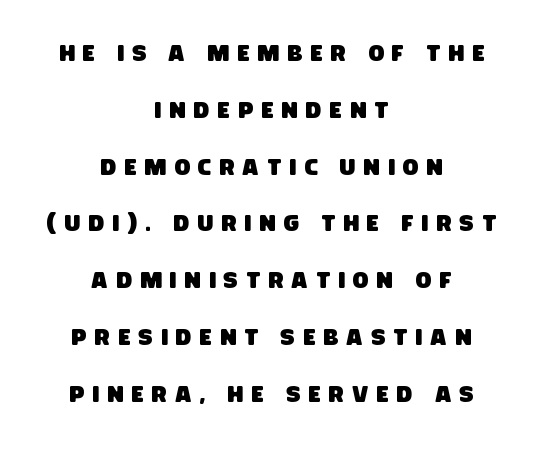
Visually the block forms a symmetrical silhouette, jagged on both flanks. Display-style spreading of the glyphs; the letterfit is very open. Decoration check: the copy has no underline. This sample trades compactness for vertical openness between lines.
